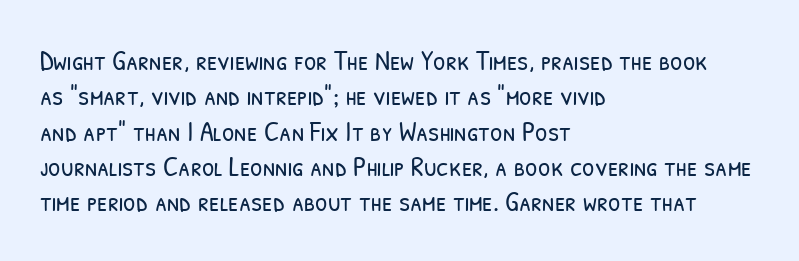
{"serif": "no", "bold": "no", "weight": "light", "width": "condensed", "stroke_contrast": "low", "x_height": "medium", "monospaced": "no", "underline": "no", "align": "left", "line_spacing": "normal", "line_spacing_ratio": 1.26, "letter_spacing": "normal", "letter_spacing_em": 0.0, "glyph_px": 28}
